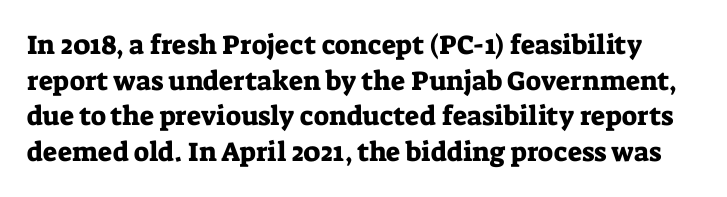
The image shows 27 px text type, upright; set normal line spacing (1.32x), normal letter spacing, not underlined.
